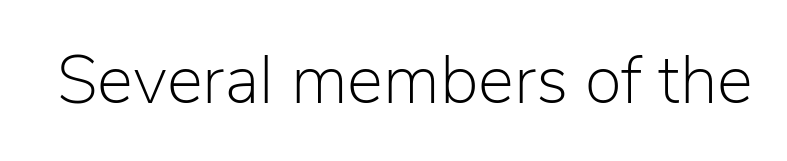
Q: Is the text bold? A: No.
Q: Is the text italic (slanted)? A: No, it is upright.
Q: Is the typeface a serif or a sans-serif typeface? A: Sans-serif.
Q: Is the text underlined? A: No.
Q: Is the spacing between letters normal or unusually wide? A: Normal.
Q: Width (condensed, normal, or wide)? A: Normal.
Q: Stroke contrast? A: Low.
Q: x-height? A: Medium.
Q: Monospaced? A: No.
